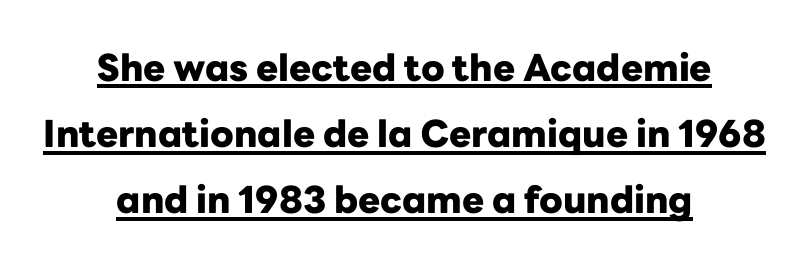
The image shows 37 px heavy sans-serif type, upright; set centered, line spacing 1.79x, normal letter spacing, underlined; low stroke contrast and a medium x-height.
